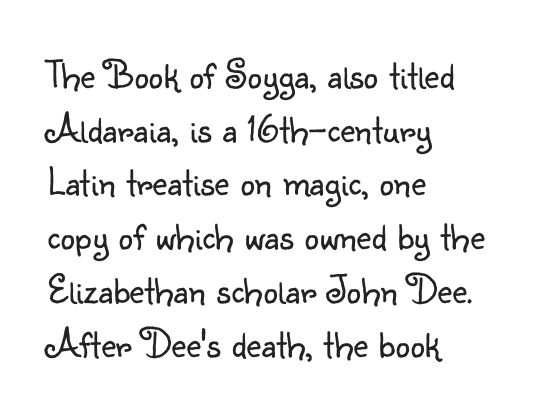
Q: Is the text bold? A: No.
Q: Is the text italic (slanted)? A: No, it is upright.
Q: Is the typeface a serif or a sans-serif typeface? A: Sans-serif.
Q: Is the text underlined? A: No.
Q: How is the paragraph aligned? A: Left-aligned.
Q: Is the spacing between letters normal or unusually wide? A: Normal.
Q: Is the spacing between lines tight, normal or loose? A: Normal.
Q: Width (condensed, normal, or wide)? A: Normal.
Q: Stroke contrast? A: Low.
Q: x-height? A: Small.
Q: Monospaced? A: No.
